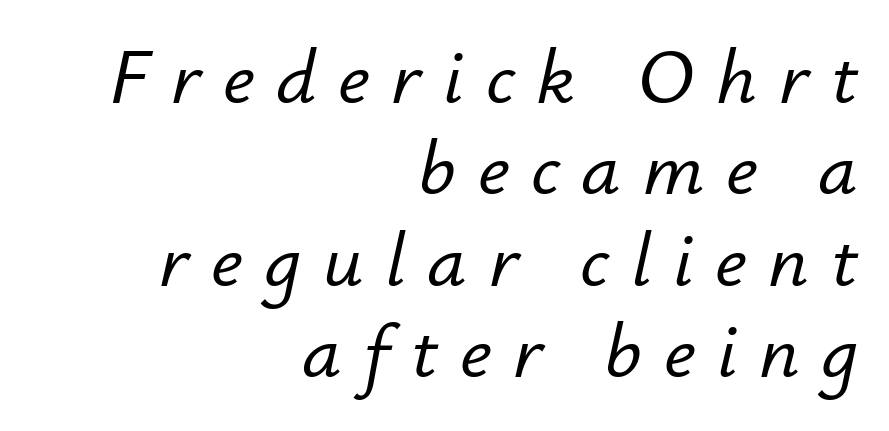
{"italic": "yes", "lean": "right", "slant_degrees": 12, "width": "normal", "stroke_contrast": "low", "x_height": "small", "monospaced": "no", "underline": "no", "align": "right", "line_spacing_ratio": 1.17, "letter_spacing": "wide", "letter_spacing_em": 0.28, "glyph_px": 78}
